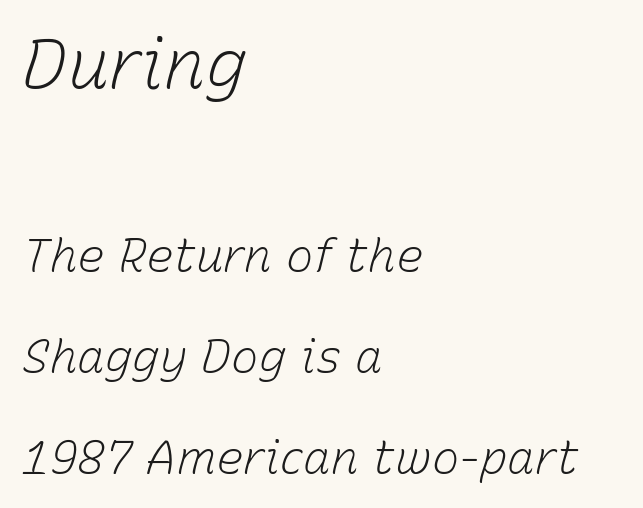
{"italic": "yes", "lean": "right", "slant_degrees": 15, "bold": "no", "weight": "light", "width": "normal", "stroke_contrast": "low", "x_height": "medium", "monospaced": "no", "underline": "no", "align": "left", "line_spacing": "loose", "line_spacing_ratio": 2.19, "letter_spacing": "normal", "letter_spacing_em": 0.0, "larger_block": "first", "size_ratio": 1.5, "glyph_px": 69}
